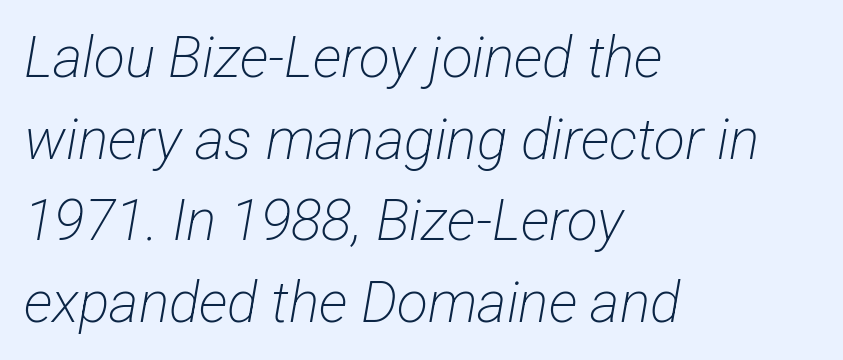
Q: Is the text bold? A: No.
Q: Is the typeface a serif or a sans-serif typeface? A: Sans-serif.
Q: Is the text underlined? A: No.
Q: How is the paragraph aligned? A: Left-aligned.
Q: Is the spacing between letters normal or unusually wide? A: Normal.
Q: Is the spacing between lines tight, normal or loose? A: Normal.
Q: Width (condensed, normal, or wide)? A: Condensed.
Q: Stroke contrast? A: Low.
Q: x-height? A: Medium.
Q: Monospaced? A: No.
